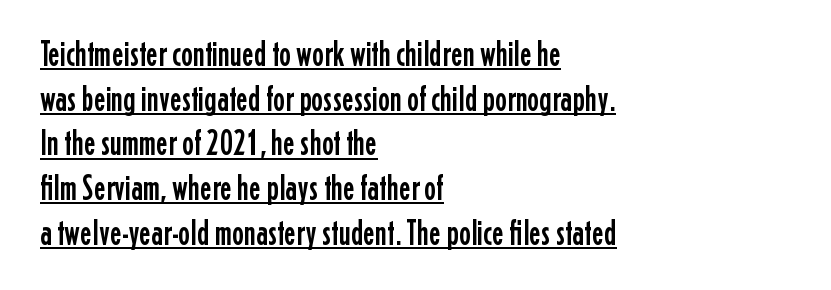
Font category for this specimen: sans-serif. The letters stand straight up with perfectly vertical stems. Underline: present. Character widths vary here, with narrow letters taking less room than wide ones.
